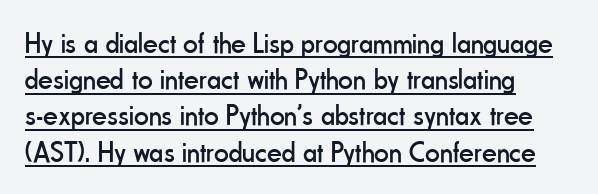
{"serif": "no", "italic": "no", "bold": "no", "weight": "regular", "width": "condensed", "stroke_contrast": "low", "x_height": "small", "monospaced": "no", "underline": "yes", "align": "left", "line_spacing": "normal", "line_spacing_ratio": 1.25, "letter_spacing": "normal", "letter_spacing_em": 0.0, "glyph_px": 29}
